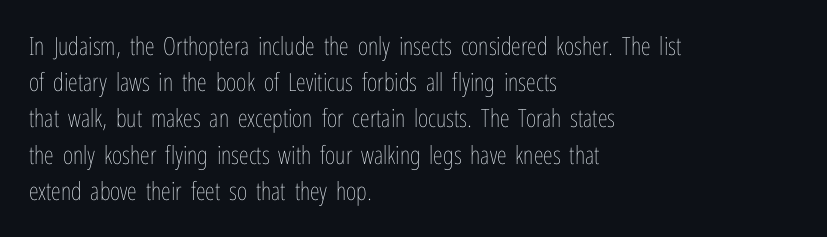
Q: Is the text bold? A: No.
Q: Is the text italic (slanted)? A: No, it is upright.
Q: Is the text underlined? A: No.
Q: How is the paragraph aligned? A: Left-aligned.
Q: Is the spacing between letters normal or unusually wide? A: Normal.
Q: Is the spacing between lines tight, normal or loose? A: Normal.
